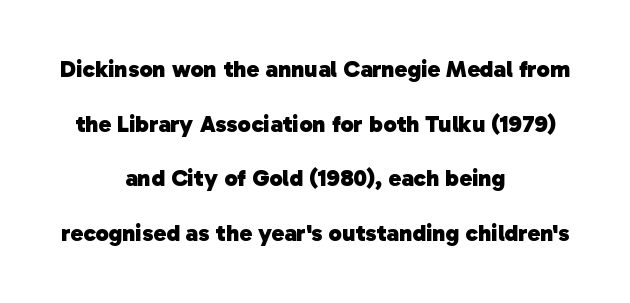
The compositor balanced each line on the midline. Honestly, there is no underline to notice here at all. The letterforms sit shoulder to shoulder at normal distance. I'd describe the lettering as bold — thick and assertive. Line spacing here is loose.
